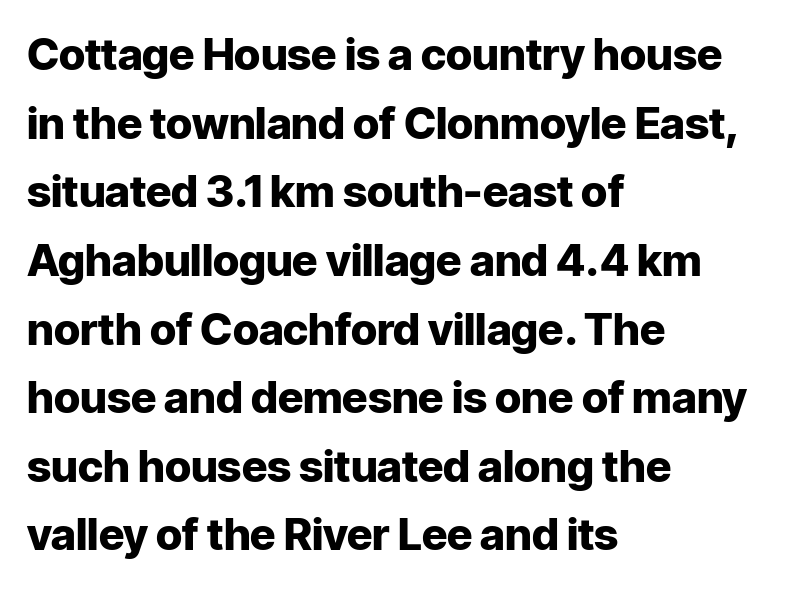
The image shows 44 px heavy sans-serif type, upright; set left-aligned, normal line spacing (1.56x), normal letter spacing, not underlined; low stroke contrast and a medium x-height.
